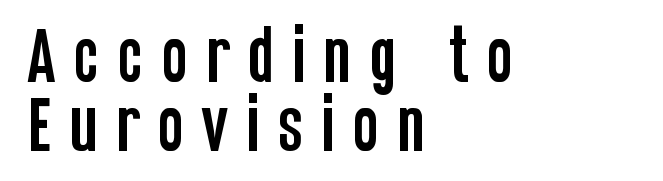
The horizontal fit of the characters is loose and conspicuously gappy. This is the regular roman posture of the typeface. This is sans-serif lettering, the kind often seen on screens and signage. Alignment: flush left. The glyphs are unaccompanied by any horizontal stroke below them.
